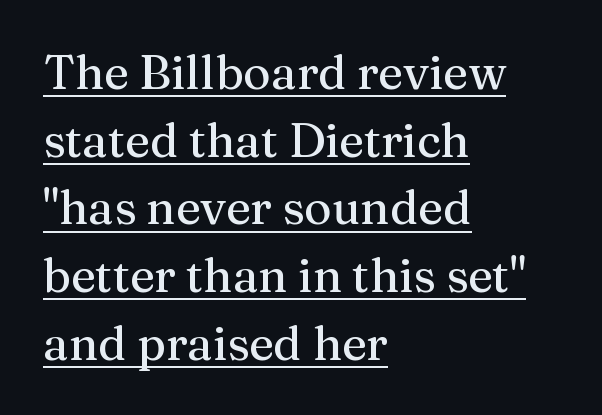
The image shows 47 px serif type, upright; set left-aligned, normal line spacing (1.44x), normal letter spacing, underlined; medium stroke contrast and a medium x-height.
